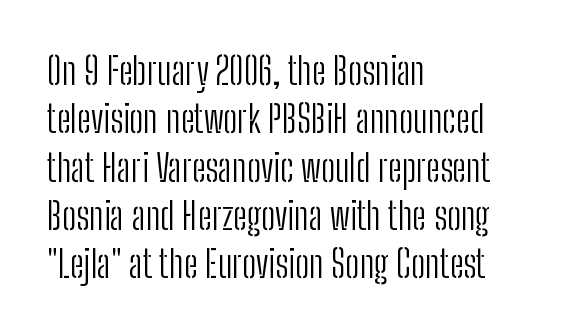
{"serif": "no", "italic": "no", "bold": "no", "weight": "light", "width": "condensed", "stroke_contrast": "low", "x_height": "medium", "monospaced": "no", "underline": "no", "align": "left", "line_spacing": "normal", "line_spacing_ratio": 1.27, "letter_spacing": "normal", "letter_spacing_em": 0.0, "glyph_px": 38}
